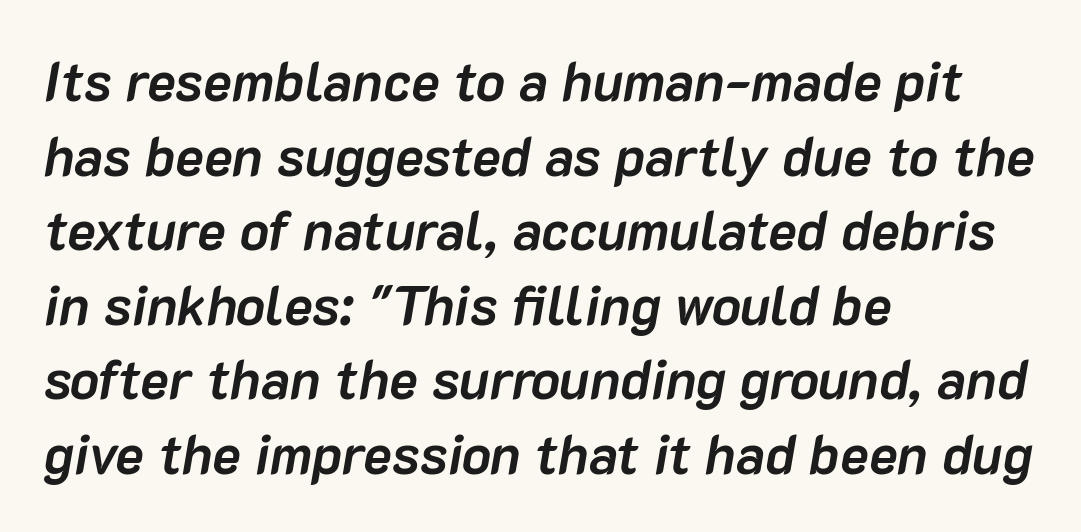
Q: Is the text bold? A: Yes.
Q: Is the text italic (slanted)? A: Yes, it leans right by about 10 degrees.
Q: Is the text underlined? A: No.
Q: How is the paragraph aligned? A: Left-aligned.
Q: Is the spacing between letters normal or unusually wide? A: Normal.
Q: Is the spacing between lines tight, normal or loose? A: Normal.
Q: Width (condensed, normal, or wide)? A: Normal.
Q: Stroke contrast? A: Low.
Q: x-height? A: Medium.
Q: Monospaced? A: No.
